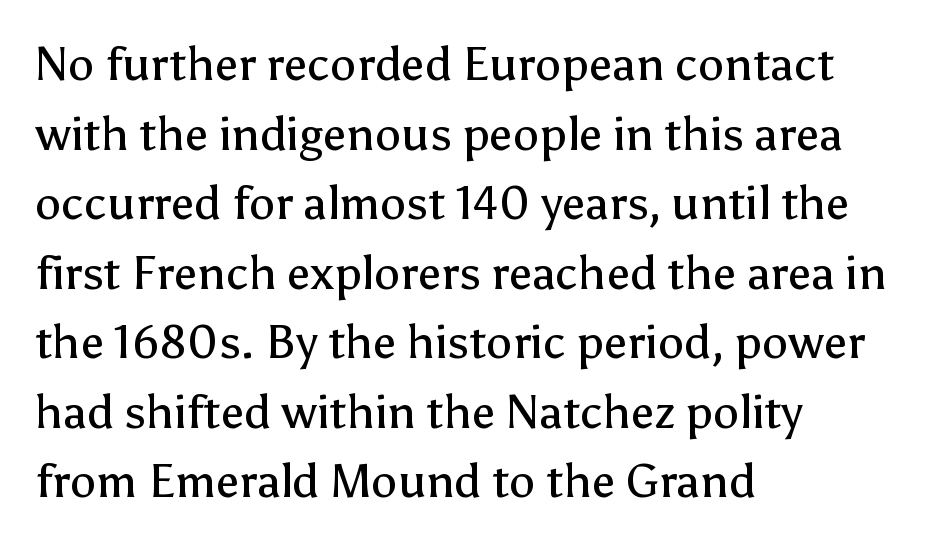
{"serif": "no", "italic": "no", "bold": "no", "weight": "regular", "width": "normal", "stroke_contrast": "low", "x_height": "medium", "monospaced": "no", "underline": "no", "align": "left", "line_spacing": "normal", "line_spacing_ratio": 1.48, "letter_spacing": "normal", "letter_spacing_em": 0.0, "glyph_px": 47}
